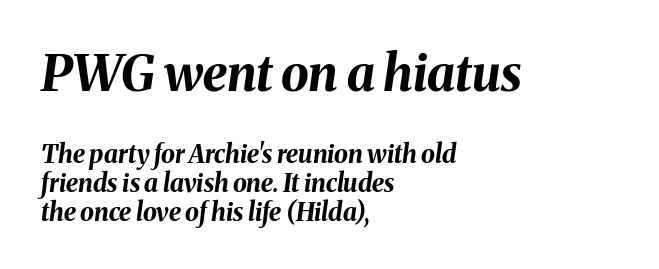
The image shows 50 px bold type, italic (leaning right); set left-aligned, tight line spacing (1.15x), normal letter spacing, not underlined; the first (top) block is 2.0x larger; medium stroke contrast and a medium x-height.
